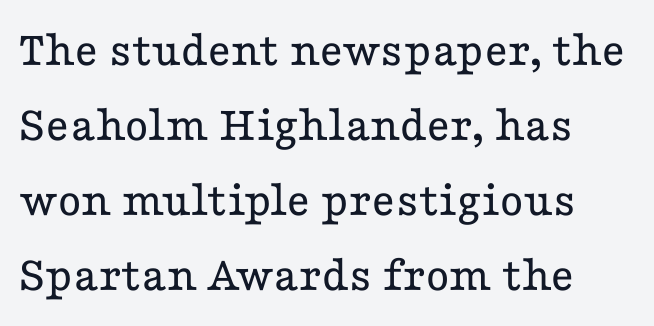
The image shows 51 px regular-weight, wide serif type, upright; set left-aligned, normal line spacing (1.47x), normal letter spacing, not underlined; low stroke contrast and a medium x-height.
